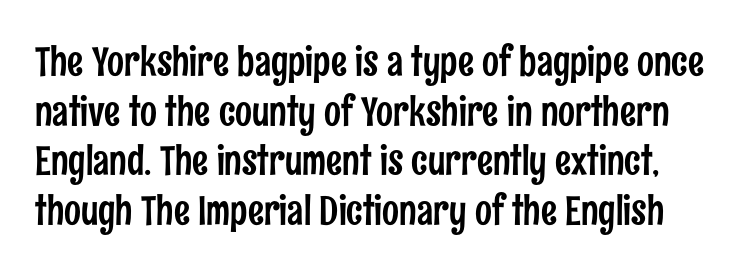
{"serif": "no", "italic": "no", "width": "condensed", "stroke_contrast": "low", "x_height": "medium", "monospaced": "no", "underline": "no", "line_spacing_ratio": 1.24, "letter_spacing": "normal", "letter_spacing_em": 0.0, "glyph_px": 40}
